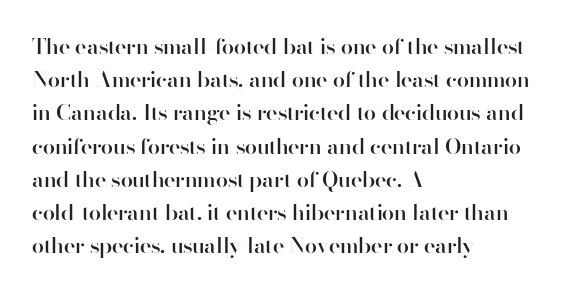
The words here are not underlined. Each new line begins a customary step beneath the previous one. These lines were composed using upright roman letters. In CSS terms this would be text-align: left. Compared with typical body copy, the letter spacing here is the same. This is the in-between weight designers call semibold or demi.
